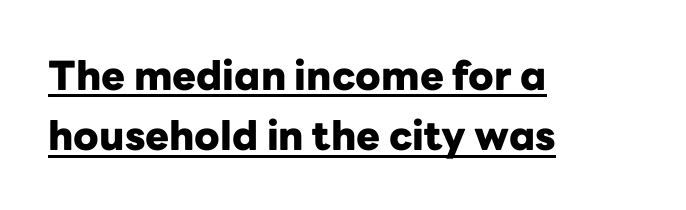
{"serif": "no", "italic": "no", "bold": "yes", "weight": "heavy", "width": "normal", "stroke_contrast": "low", "x_height": "medium", "monospaced": "no", "underline": "yes", "align": "left", "line_spacing": "normal", "line_spacing_ratio": 1.51, "letter_spacing": "normal", "letter_spacing_em": 0.0, "glyph_px": 40}
